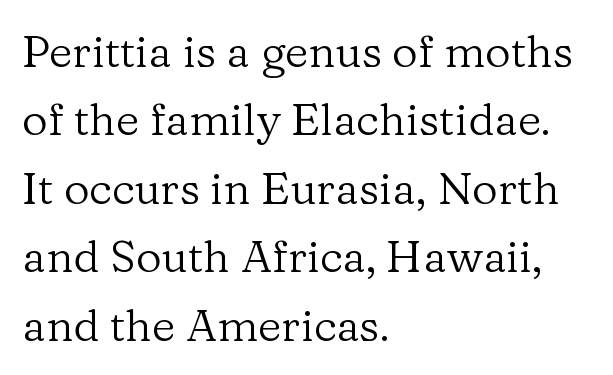
{"serif": "yes", "italic": "no", "bold": "no", "weight": "regular", "width": "normal", "stroke_contrast": "low", "x_height": "medium", "monospaced": "no", "underline": "no", "align": "left", "line_spacing": "normal", "line_spacing_ratio": 1.52, "letter_spacing": "normal", "letter_spacing_em": 0.0, "glyph_px": 45}
